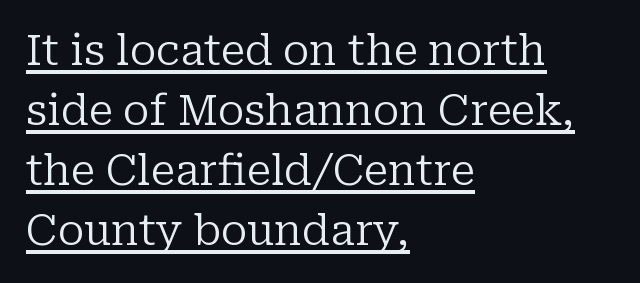
Q: Is the text bold? A: No.
Q: Is the text italic (slanted)? A: No, it is upright.
Q: Is the typeface a serif or a sans-serif typeface? A: Serif.
Q: Is the text underlined? A: Yes.
Q: How is the paragraph aligned? A: Left-aligned.
Q: Is the spacing between letters normal or unusually wide? A: Normal.
Q: Is the spacing between lines tight, normal or loose? A: Normal.
Q: Width (condensed, normal, or wide)? A: Normal.
Q: Stroke contrast? A: Low.
Q: x-height? A: Medium.
Q: Monospaced? A: No.
